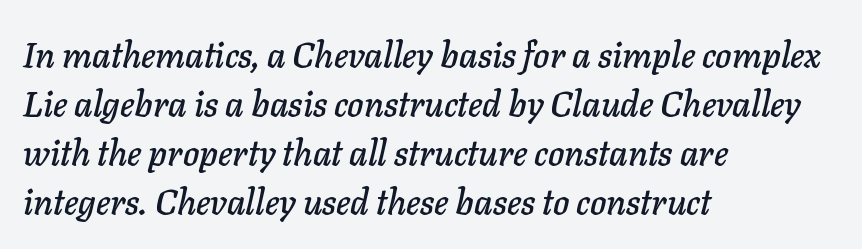
The image shows 35 px text type, italic (leaning right); set left-aligned, normal line spacing (1.4x), normal letter spacing, not underlined; low stroke contrast and a medium x-height.
